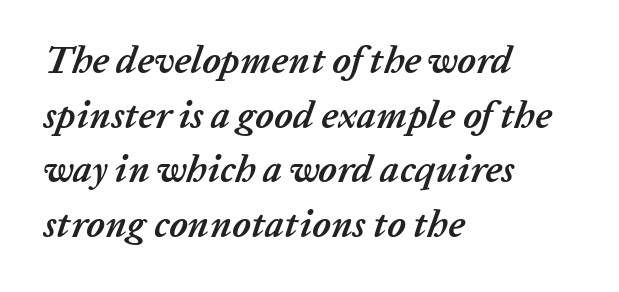
Q: Is the text bold? A: Yes.
Q: Is the text italic (slanted)? A: Yes, it leans right by about 20 degrees.
Q: Is the text underlined? A: No.
Q: How is the paragraph aligned? A: Left-aligned.
Q: Is the spacing between letters normal or unusually wide? A: Normal.
Q: Is the spacing between lines tight, normal or loose? A: Normal.
Q: Width (condensed, normal, or wide)? A: Normal.
Q: Stroke contrast? A: Low.
Q: x-height? A: Medium.
Q: Monospaced? A: No.
